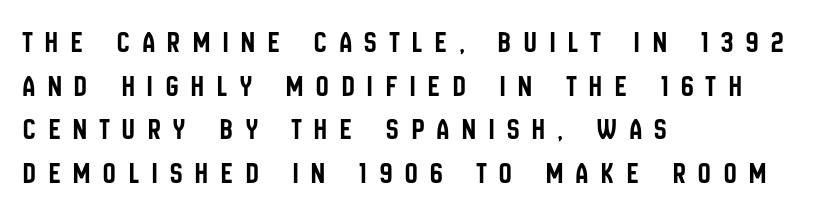
Q: Is the text italic (slanted)? A: No, it is upright.
Q: Is the typeface a serif or a sans-serif typeface? A: Sans-serif.
Q: Is the text underlined? A: No.
Q: How is the paragraph aligned? A: Left-aligned.
Q: Is the spacing between letters normal or unusually wide? A: Unusually wide.
Q: Is the spacing between lines tight, normal or loose? A: Normal.
Q: Width (condensed, normal, or wide)? A: Condensed.
Q: Stroke contrast? A: Low.
Q: x-height? A: Large.
Q: Monospaced? A: No.
